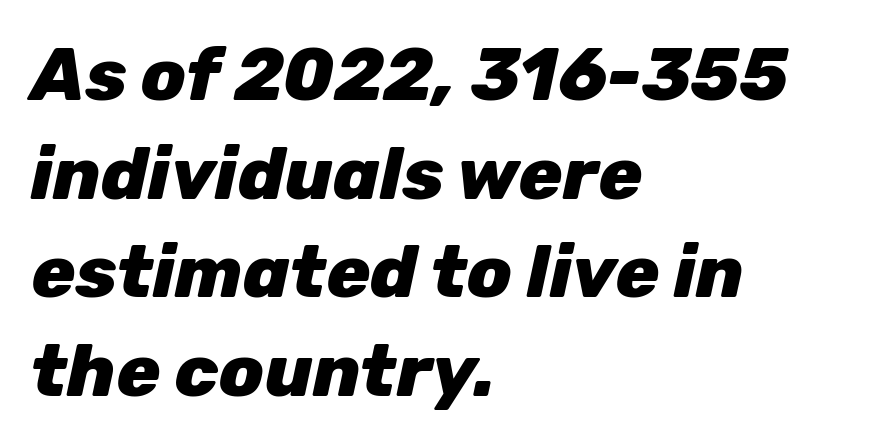
{"italic": "yes", "lean": "right", "slant_degrees": 12, "bold": "yes", "weight": "heavy", "width": "normal", "stroke_contrast": "low", "x_height": "medium", "monospaced": "no", "underline": "no", "align": "left", "line_spacing": "normal", "line_spacing_ratio": 1.35, "letter_spacing": "normal", "letter_spacing_em": 0.0, "glyph_px": 73}
